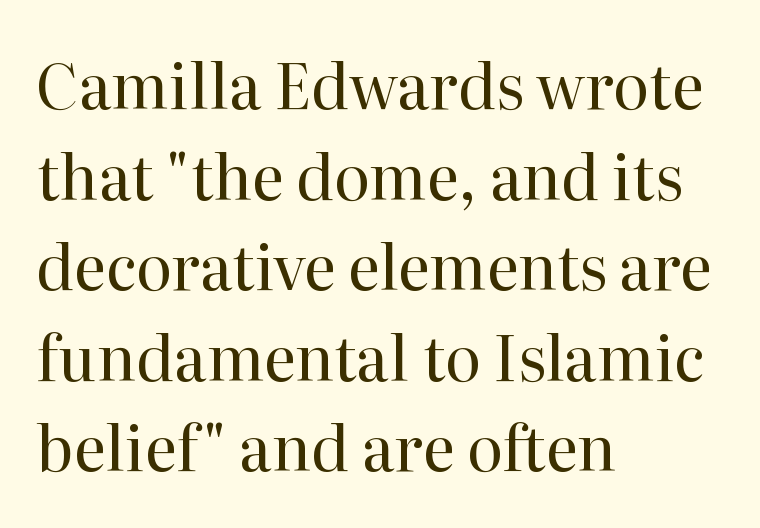
Is there much room between lines? A standard amount, neither cramped nor airy. Unbolded letterforms with no extra heft. This rendering leaves character spacing at its baseline value. The compositor pushed each line to the left boundary.
